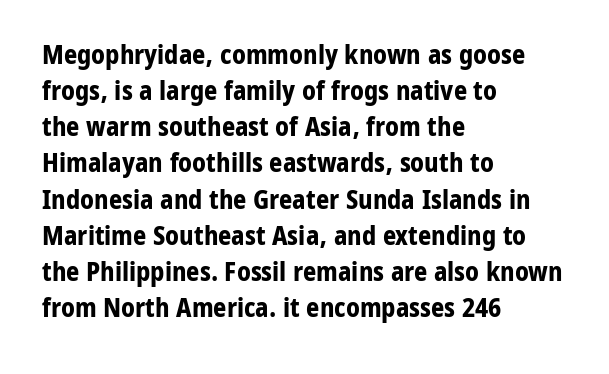
{"italic": "no", "bold": "yes", "underline": "no", "align": "left", "line_spacing": "normal", "line_spacing_ratio": 1.39, "letter_spacing": "normal", "letter_spacing_em": 0.0, "glyph_px": 26}
